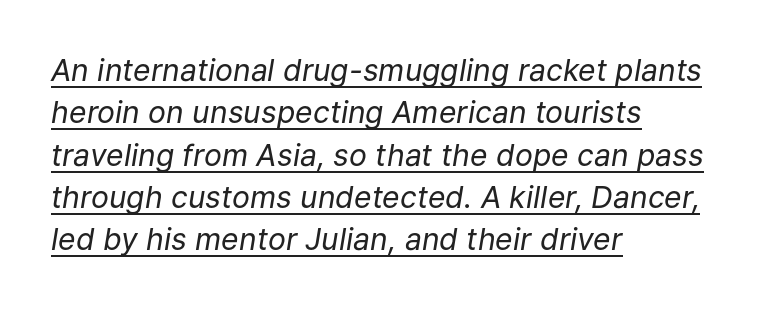
{"italic": "yes", "lean": "right", "slant_degrees": 9, "bold": "no", "weight": "regular", "width": "normal", "stroke_contrast": "low", "x_height": "medium", "monospaced": "no", "underline": "yes", "align": "left", "line_spacing": "normal", "line_spacing_ratio": 1.41, "letter_spacing": "normal", "letter_spacing_em": 0.0, "glyph_px": 30}
